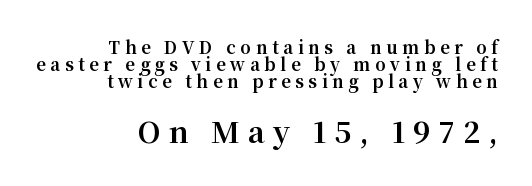
Q: Is the text bold? A: Yes.
Q: Is the text italic (slanted)? A: No, it is upright.
Q: Is the typeface a serif or a sans-serif typeface? A: Serif.
Q: Is the text underlined? A: No.
Q: How is the paragraph aligned? A: Right-aligned.
Q: Is the spacing between letters normal or unusually wide? A: Unusually wide.
Q: Is the spacing between lines tight, normal or loose? A: Tight.
Q: Which block of text is set in a larger size, the first (top) or the second (bottom)? A: The second (bottom) one.
Q: Width (condensed, normal, or wide)? A: Normal.
Q: Stroke contrast? A: Medium.
Q: x-height? A: Medium.
Q: Monospaced? A: No.
